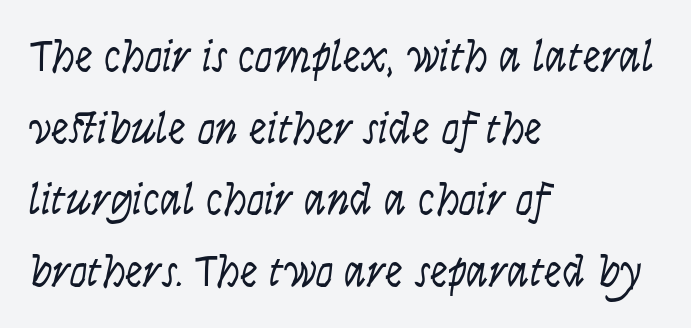
The image shows 45 px light, condensed sans-serif type; set left-aligned, normal line spacing (1.59x), normal letter spacing, not underlined; low stroke contrast and a large x-height.
